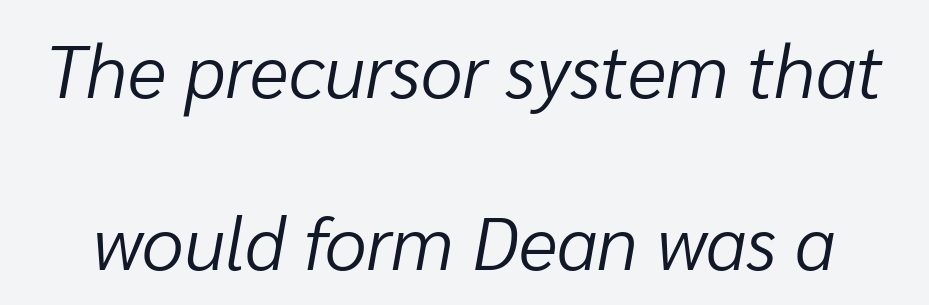
{"italic": "yes", "lean": "right", "slant_degrees": 10, "bold": "no", "weight": "light", "width": "normal", "stroke_contrast": "low", "x_height": "medium", "monospaced": "no", "underline": "no", "line_spacing": "loose", "line_spacing_ratio": 2.29, "letter_spacing": "normal", "letter_spacing_em": 0.0, "glyph_px": 75}
